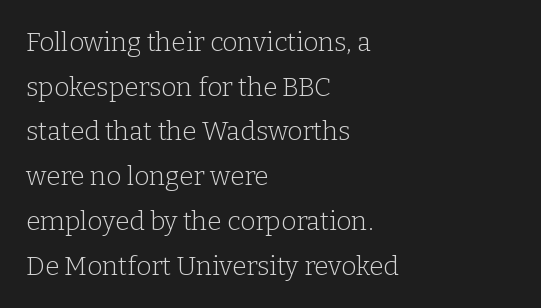
The image shows 26 px text type, upright; set left-aligned, line spacing 1.72x, normal letter spacing, not underlined.
